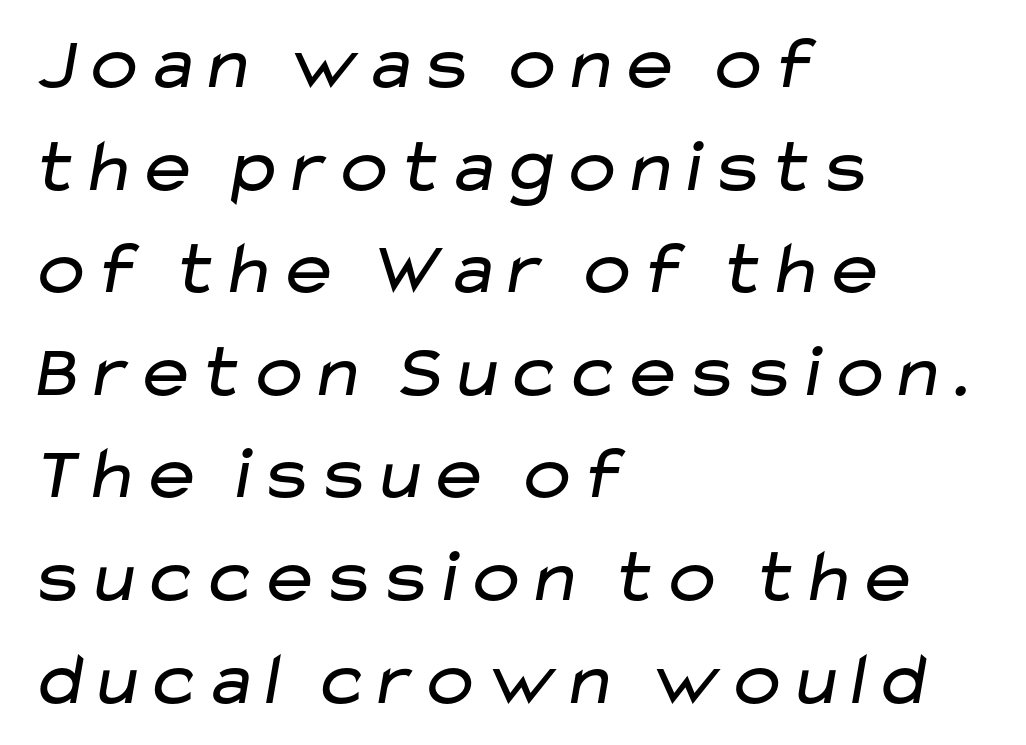
Q: Is the text bold? A: No.
Q: Is the typeface a serif or a sans-serif typeface? A: Sans-serif.
Q: Is the text underlined? A: No.
Q: How is the paragraph aligned? A: Left-aligned.
Q: Is the spacing between letters normal or unusually wide? A: Normal.
Q: Is the spacing between lines tight, normal or loose? A: Normal.
Q: Width (condensed, normal, or wide)? A: Wide.
Q: Stroke contrast? A: Low.
Q: x-height? A: Medium.
Q: Monospaced? A: No.
